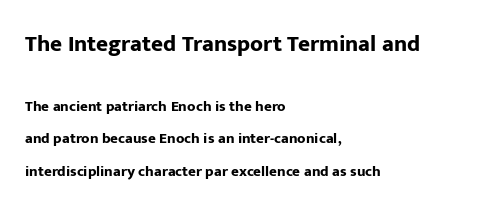
{"italic": "no", "bold": "yes", "underline": "no", "align": "left", "line_spacing": "loose", "line_spacing_ratio": 2.18, "letter_spacing": "normal", "letter_spacing_em": 0.0, "larger_block": "first", "size_ratio": 1.53, "glyph_px": 23}
